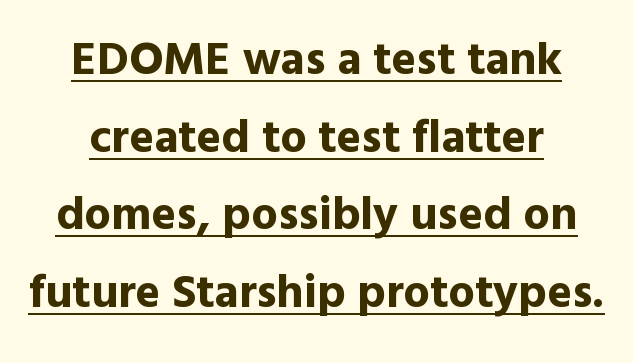
The image shows 47 px bold sans-serif type, upright; set centered, normal line spacing (1.65x), normal letter spacing, underlined; a medium x-height.
